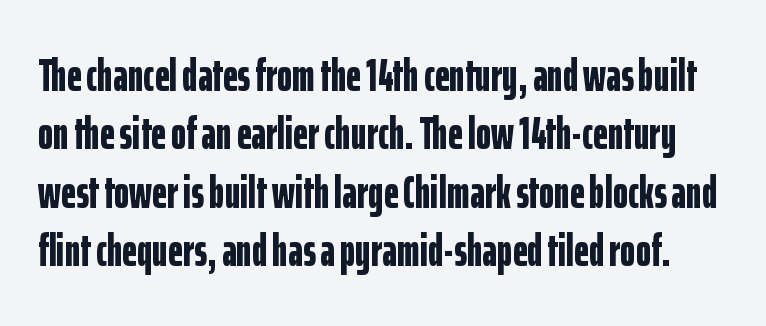
Q: Is the text bold? A: Yes.
Q: Is the text italic (slanted)? A: No, it is upright.
Q: Is the typeface a serif or a sans-serif typeface? A: Sans-serif.
Q: Is the text underlined? A: No.
Q: Is the spacing between letters normal or unusually wide? A: Normal.
Q: Is the spacing between lines tight, normal or loose? A: Normal.
Q: Width (condensed, normal, or wide)? A: Condensed.
Q: Stroke contrast? A: Low.
Q: x-height? A: Medium.
Q: Monospaced? A: No.
